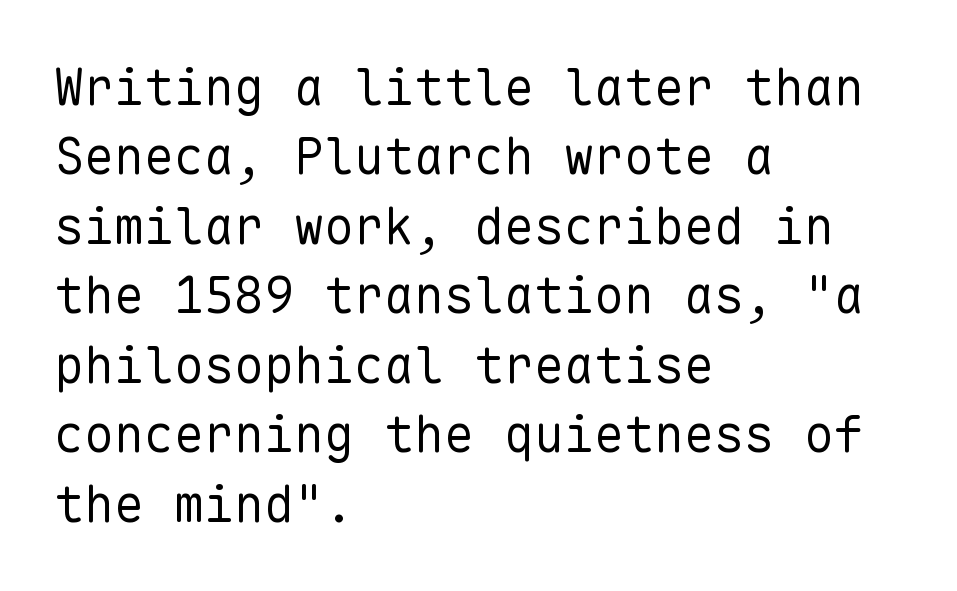
Q: Is the text bold? A: No.
Q: Is the text italic (slanted)? A: No, it is upright.
Q: Is the typeface a serif or a sans-serif typeface? A: Sans-serif.
Q: Is the text underlined? A: No.
Q: How is the paragraph aligned? A: Left-aligned.
Q: Is the spacing between letters normal or unusually wide? A: Normal.
Q: Is the spacing between lines tight, normal or loose? A: Normal.
Q: Width (condensed, normal, or wide)? A: Normal.
Q: Stroke contrast? A: Low.
Q: x-height? A: Medium.
Q: Monospaced? A: Yes.
